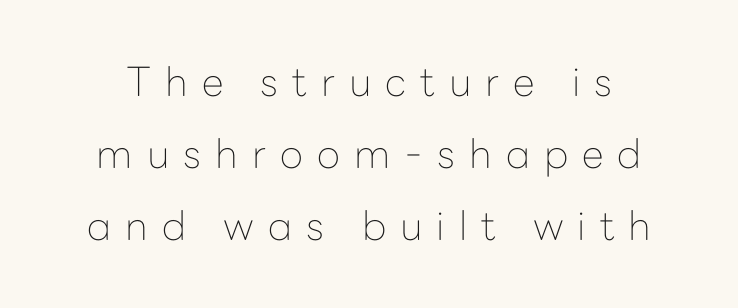
Character widths vary here, with narrow letters taking less room than wide ones. Glyph-to-glyph distance is far greater than everyday printed text. The strokes are not fattened; the text isn't bold. Does the type have serifs? No, each stem ends abruptly.
